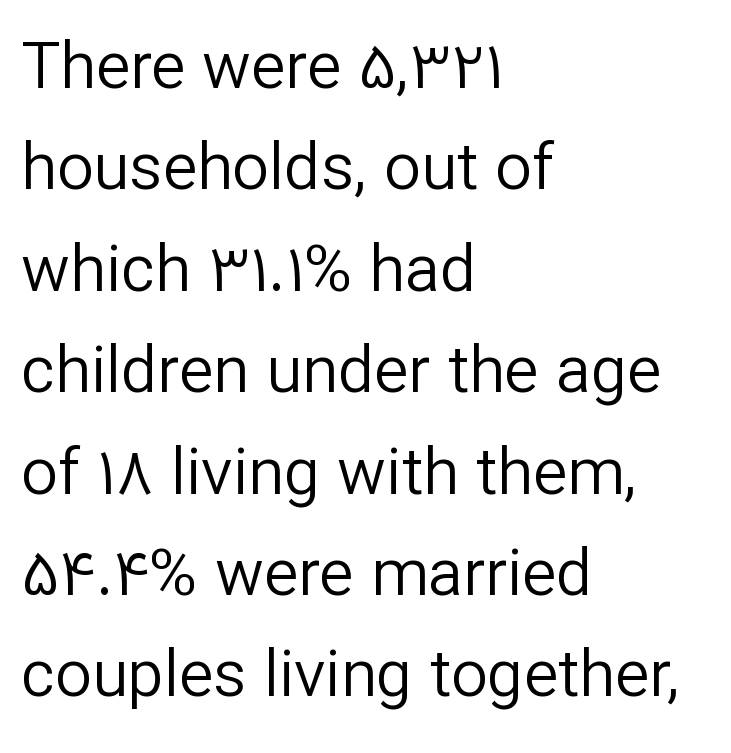
Q: Is the text bold? A: No.
Q: Is the text italic (slanted)? A: No, it is upright.
Q: Is the typeface a serif or a sans-serif typeface? A: Sans-serif.
Q: Is the text underlined? A: No.
Q: How is the paragraph aligned? A: Left-aligned.
Q: Is the spacing between letters normal or unusually wide? A: Normal.
Q: Is the spacing between lines tight, normal or loose? A: Normal.
Q: Width (condensed, normal, or wide)? A: Normal.
Q: Stroke contrast? A: Low.
Q: x-height? A: Medium.
Q: Monospaced? A: No.
